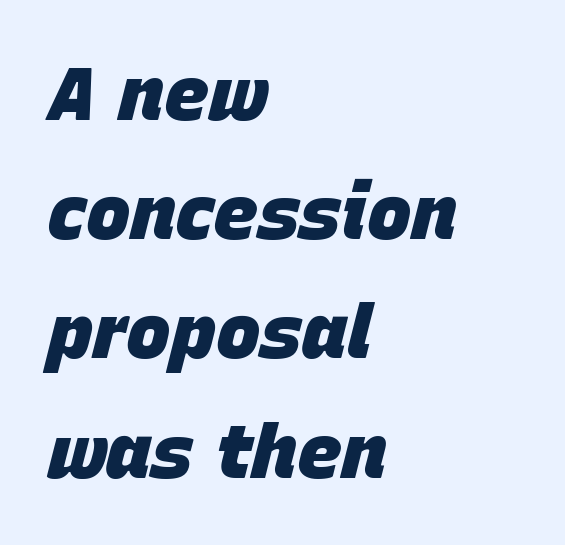
Q: Is the text bold? A: Yes.
Q: Is the text italic (slanted)? A: Yes, it leans right by about 15 degrees.
Q: Is the text underlined? A: No.
Q: How is the paragraph aligned? A: Left-aligned.
Q: Is the spacing between letters normal or unusually wide? A: Normal.
Q: Is the spacing between lines tight, normal or loose? A: Normal.
Q: Width (condensed, normal, or wide)? A: Normal.
Q: Stroke contrast? A: Low.
Q: x-height? A: Large.
Q: Monospaced? A: No.
